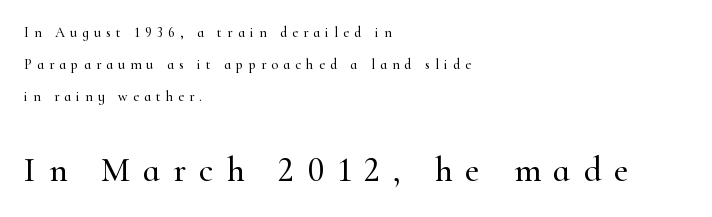
The image shows 35 px serif type, upright; set left-aligned, loose line spacing (2.29x), unusually wide letter spacing (+0.37 em), not underlined; the second (bottom) block is 2.5x larger; high stroke contrast and a small x-height.
